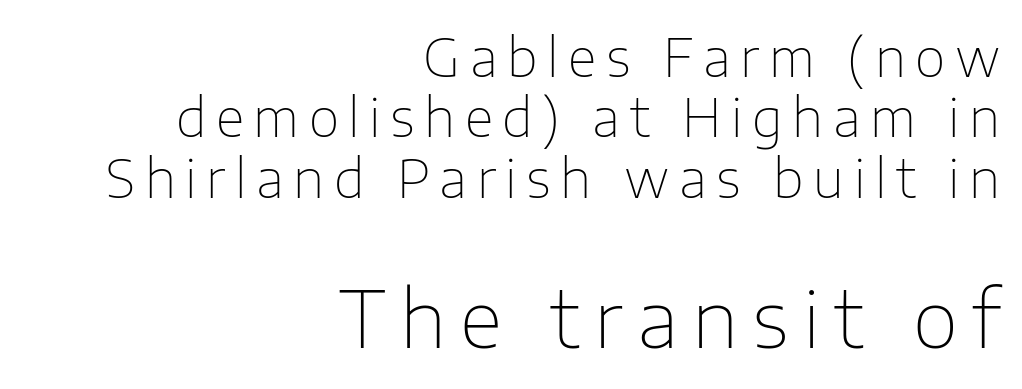
Q: Is the text bold? A: No.
Q: Is the text italic (slanted)? A: No, it is upright.
Q: Is the typeface a serif or a sans-serif typeface? A: Sans-serif.
Q: Is the text underlined? A: No.
Q: How is the paragraph aligned? A: Right-aligned.
Q: Is the spacing between lines tight, normal or loose? A: Tight.
Q: Which block of text is set in a larger size, the first (top) or the second (bottom)? A: The second (bottom) one.
Q: Width (condensed, normal, or wide)? A: Normal.
Q: Stroke contrast? A: Low.
Q: x-height? A: Medium.
Q: Monospaced? A: No.
